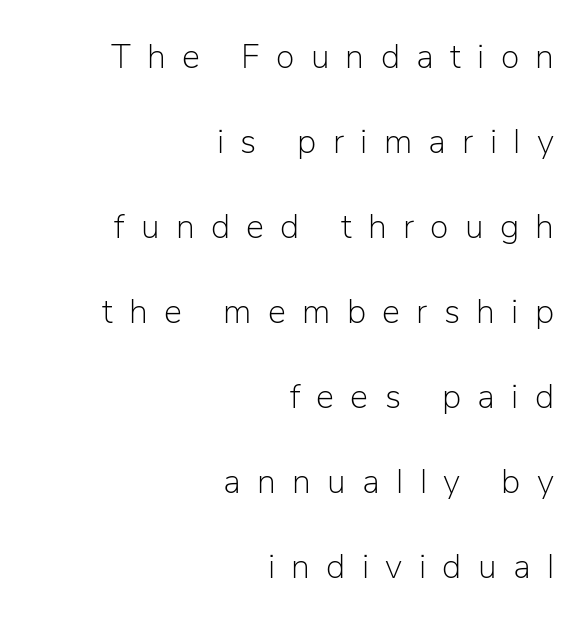
{"serif": "no", "italic": "no", "bold": "no", "weight": "light", "width": "normal", "stroke_contrast": "low", "x_height": "medium", "monospaced": "no", "underline": "no", "align": "right", "line_spacing": "loose", "line_spacing_ratio": 2.5, "letter_spacing": "wide", "letter_spacing_em": 0.48, "glyph_px": 34}
